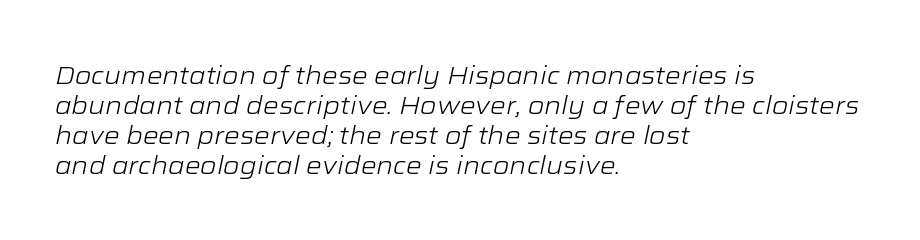
The text block is weighted toward the left margin, trailing off unevenly rightward. Nothing heavy about these letters — not bold at all. Observe the ordinary spacing: letters are neighbours, not strangers. A bare baseline throughout the passage. Yep, that's italic — everything's leaning.
